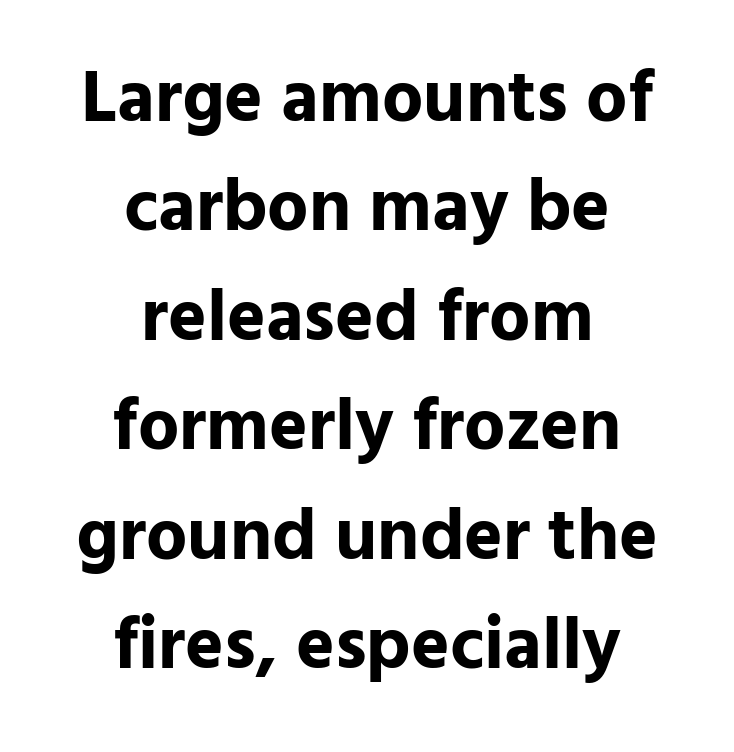
The image shows 73 px bold sans-serif type, upright; set centered, normal line spacing (1.5x), normal letter spacing, not underlined; low stroke contrast and a medium x-height.
